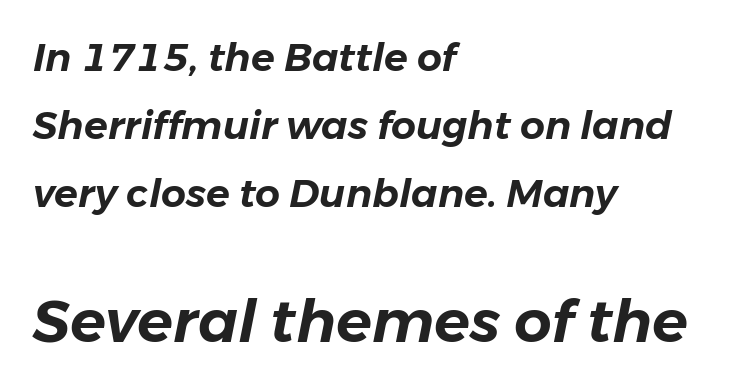
Nothing unusual about the tracking: characters are spaced as the font intends. Looks like regular typesetting: each glyph gets only the width it needs. Slanted lettering throughout. The foot of each line stays bare and open. Block two is the big one; block one sits smaller above it.
